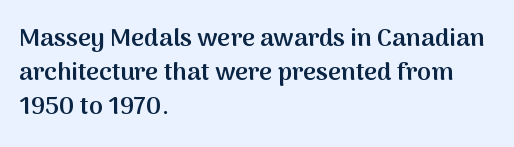
Q: Is the text bold? A: Semi-bold.
Q: Is the text italic (slanted)? A: No, it is upright.
Q: Is the text underlined? A: No.
Q: How is the paragraph aligned? A: Left-aligned.
Q: Is the spacing between letters normal or unusually wide? A: Normal.
Q: Is the spacing between lines tight, normal or loose? A: Normal.
